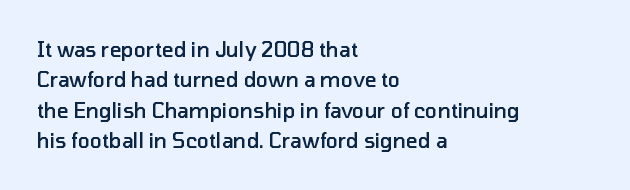
{"italic": "no", "bold": "semi", "underline": "no", "align": "left", "line_spacing": "normal", "line_spacing_ratio": 1.52, "letter_spacing": "normal", "letter_spacing_em": 0.0, "glyph_px": 20}
